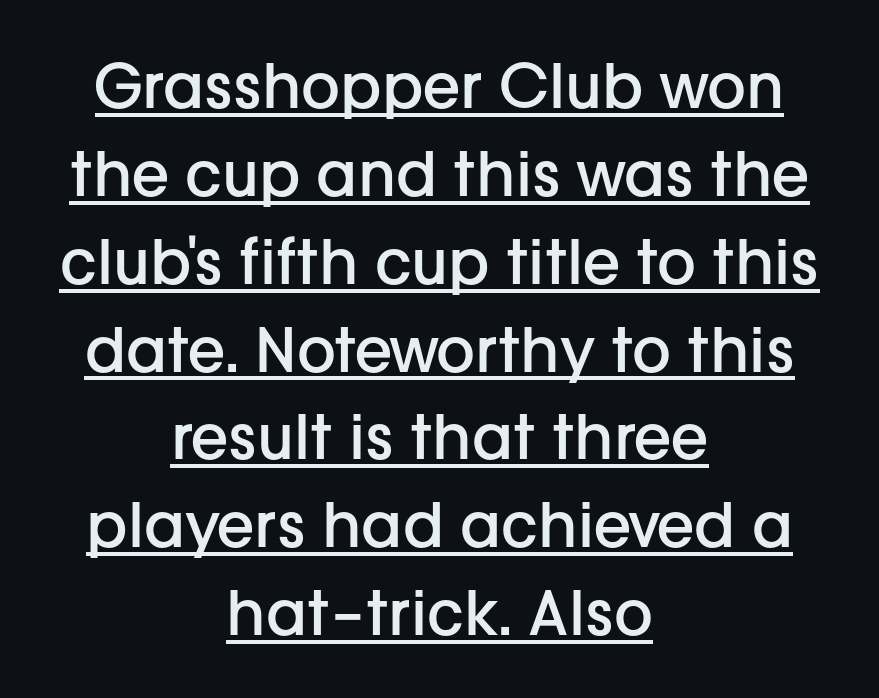
Q: Is the text bold? A: Semi-bold.
Q: Is the text italic (slanted)? A: No, it is upright.
Q: Is the typeface a serif or a sans-serif typeface? A: Sans-serif.
Q: Is the text underlined? A: Yes.
Q: How is the paragraph aligned? A: Centered.
Q: Is the spacing between letters normal or unusually wide? A: Normal.
Q: Is the spacing between lines tight, normal or loose? A: Normal.
Q: Width (condensed, normal, or wide)? A: Normal.
Q: Stroke contrast? A: Low.
Q: x-height? A: Medium.
Q: Monospaced? A: No.
